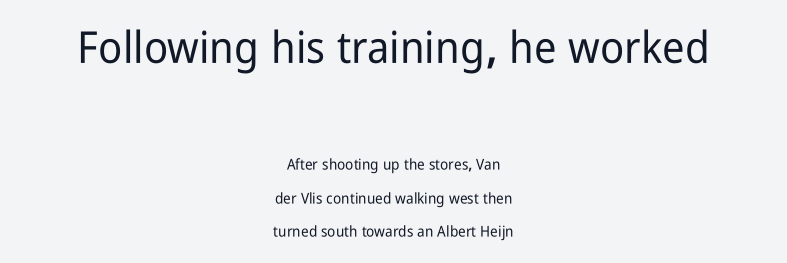
The image shows 44 px condensed sans-serif type, upright; set centered, loose line spacing (2.26x), normal letter spacing, not underlined; the first (top) block is 2.93x larger; low stroke contrast and a medium x-height.
